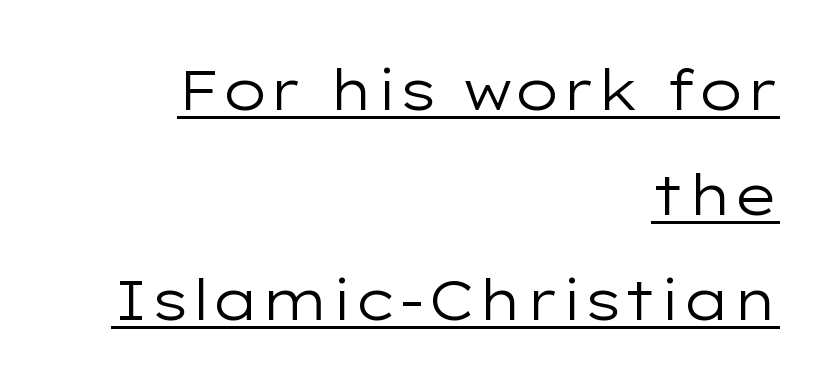
The image shows 55 px regular-weight, wide sans-serif type, upright; set right-aligned, loose line spacing (1.91x), normal letter spacing, underlined; low stroke contrast and a medium x-height.
